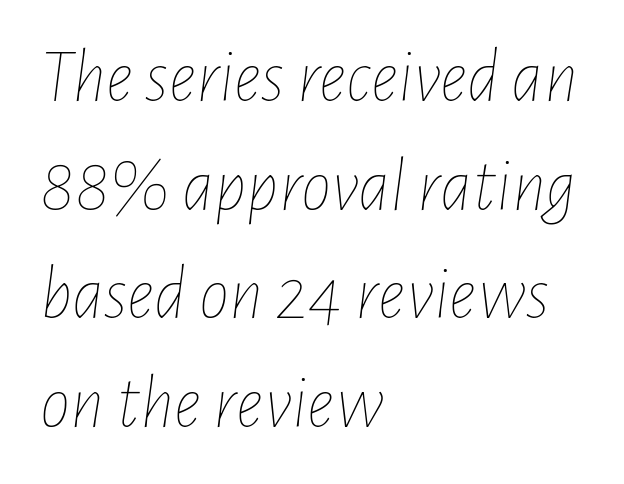
Q: Is the text bold? A: No.
Q: Is the text italic (slanted)? A: Yes, it leans right by about 7 degrees.
Q: Is the text underlined? A: No.
Q: How is the paragraph aligned? A: Left-aligned.
Q: Is the spacing between letters normal or unusually wide? A: Normal.
Q: Is the spacing between lines tight, normal or loose? A: Normal.
Q: Width (condensed, normal, or wide)? A: Condensed.
Q: Stroke contrast? A: Low.
Q: x-height? A: Medium.
Q: Monospaced? A: No.
